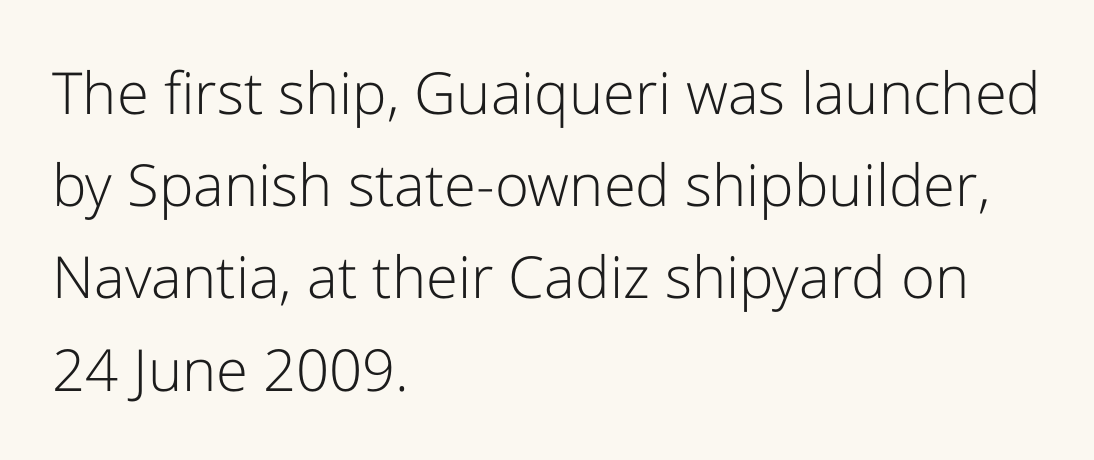
{"serif": "no", "italic": "no", "bold": "no", "weight": "light", "width": "normal", "stroke_contrast": "low", "x_height": "medium", "monospaced": "no", "underline": "no", "align": "left", "line_spacing": "normal", "line_spacing_ratio": 1.59, "letter_spacing": "normal", "letter_spacing_em": 0.0, "glyph_px": 58}
